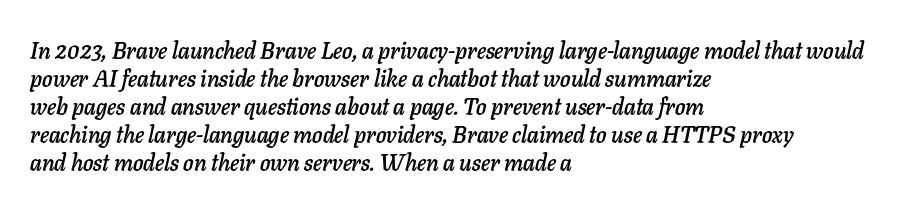
Q: Is the text italic (slanted)? A: Yes, it leans right by about 11 degrees.
Q: Is the text underlined? A: No.
Q: How is the paragraph aligned? A: Left-aligned.
Q: Is the spacing between letters normal or unusually wide? A: Normal.
